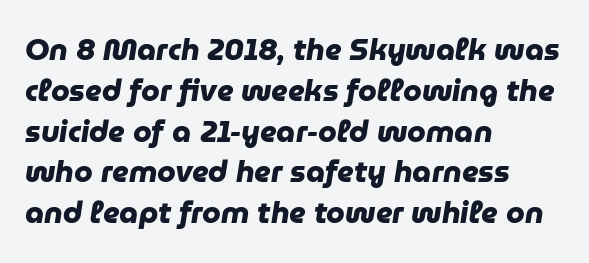
The ragged edge is on the right, which tells us the setting is flush left. This rendering leaves character spacing at its baseline value. Is this a sans? Yes — the strokes have no serifs. Successive baselines arrive at the customary interval. Clear beneath every line of the passage. The letters advance in unequal steps, a hallmark of proportional type.
